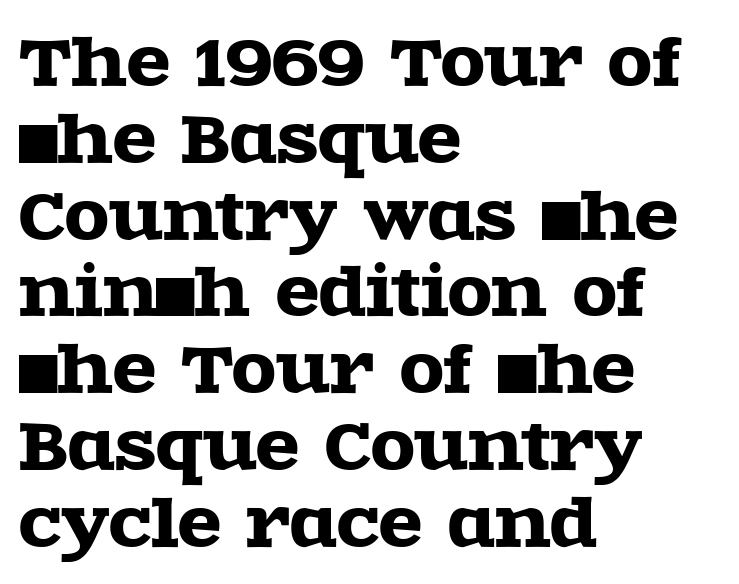
The typeface chosen for these lines features serifs. The font's upright variant was chosen for this text. What stands out about the letter spacing? Nothing — it is the standard amount. Spacing verdict: proportional, widths tailored to each character.
